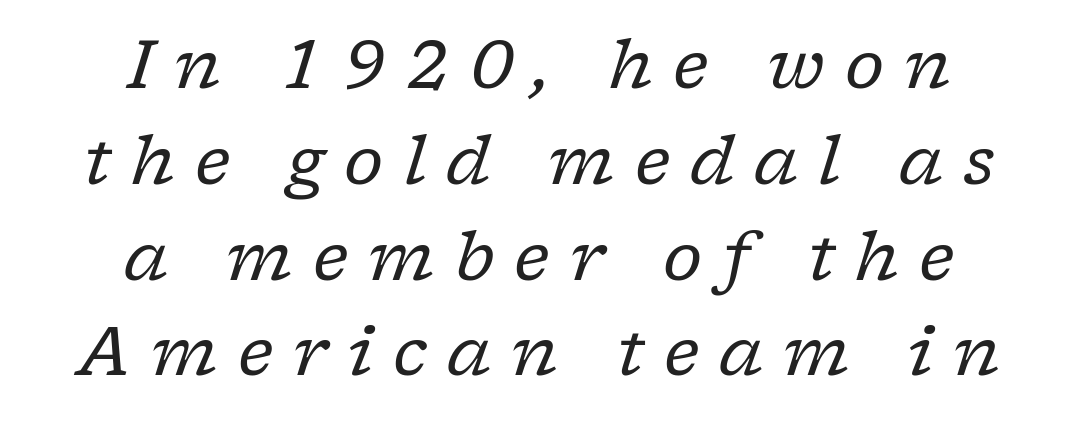
{"serif": "yes", "italic": "yes", "lean": "right", "slant_degrees": 17, "bold": "no", "weight": "regular", "width": "normal", "stroke_contrast": "low", "x_height": "medium", "monospaced": "no", "underline": "no", "align": "center", "line_spacing": "normal", "line_spacing_ratio": 1.43, "letter_spacing": "wide", "letter_spacing_em": 0.3, "glyph_px": 67}
